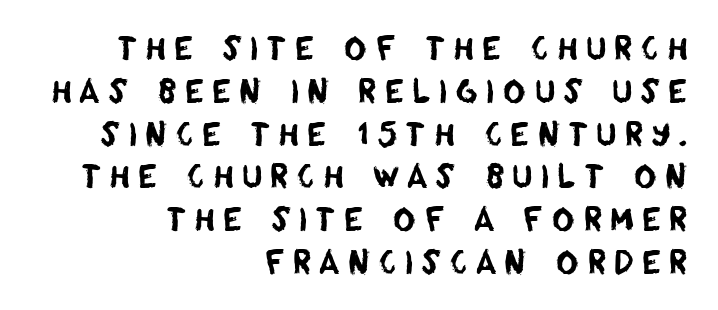
{"serif": "no", "width": "normal", "stroke_contrast": "low", "x_height": "large", "monospaced": "no", "underline": "no", "align": "right", "line_spacing": "normal", "line_spacing_ratio": 1.38, "letter_spacing": "wide", "letter_spacing_em": 0.25, "glyph_px": 31}
